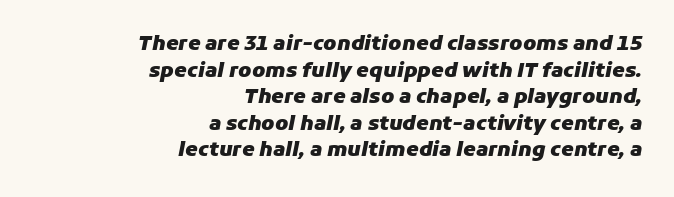
The image shows 20 px bold type, italic (leaning right); set right-aligned, normal line spacing (1.33x), normal letter spacing, not underlined.
